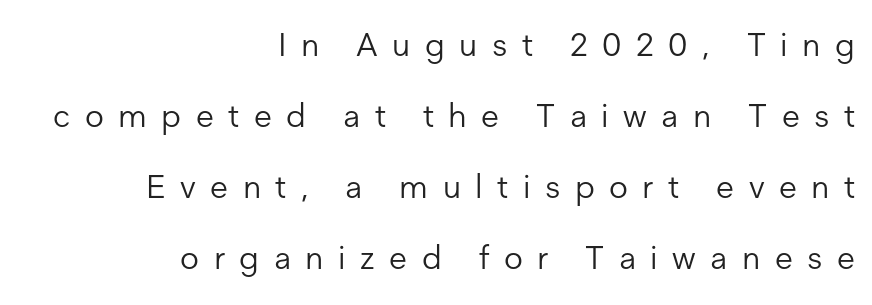
The image shows 33 px light sans-serif type, upright; set right-aligned, loose line spacing (2.15x), unusually wide letter spacing (+0.44 em), not underlined; low stroke contrast and a medium x-height.
